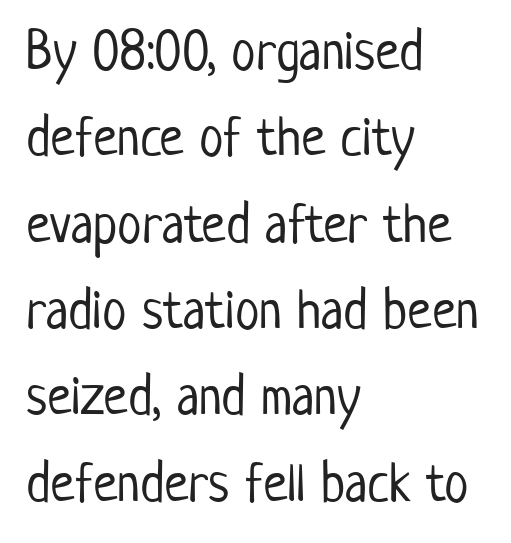
Q: Is the text bold? A: No.
Q: Is the text italic (slanted)? A: No, it is upright.
Q: Is the typeface a serif or a sans-serif typeface? A: Sans-serif.
Q: Is the text underlined? A: No.
Q: How is the paragraph aligned? A: Left-aligned.
Q: Is the spacing between letters normal or unusually wide? A: Normal.
Q: Is the spacing between lines tight, normal or loose? A: Normal.
Q: Width (condensed, normal, or wide)? A: Condensed.
Q: Stroke contrast? A: Low.
Q: x-height? A: Medium.
Q: Monospaced? A: No.
